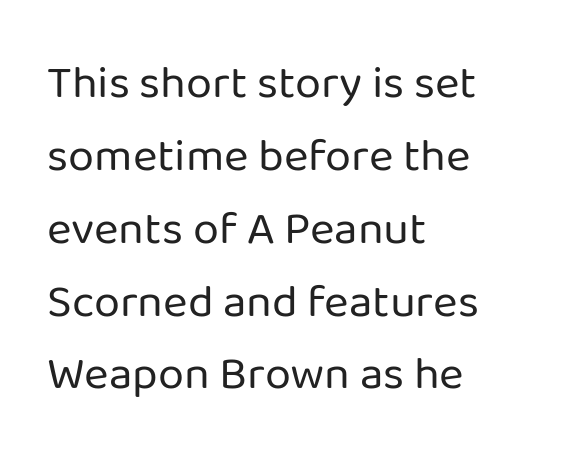
Q: Is the text bold? A: No.
Q: Is the text italic (slanted)? A: No, it is upright.
Q: Is the typeface a serif or a sans-serif typeface? A: Sans-serif.
Q: Is the text underlined? A: No.
Q: How is the paragraph aligned? A: Left-aligned.
Q: Is the spacing between letters normal or unusually wide? A: Normal.
Q: Is the spacing between lines tight, normal or loose? A: Normal.
Q: Width (condensed, normal, or wide)? A: Normal.
Q: Stroke contrast? A: Low.
Q: x-height? A: Medium.
Q: Monospaced? A: No.
